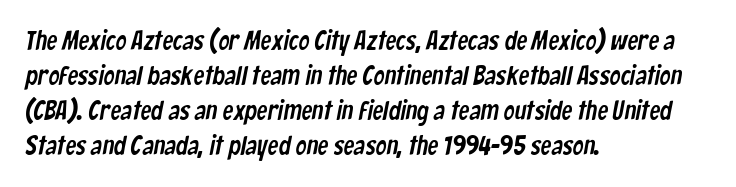
{"underline": "no", "align": "left", "line_spacing": "normal", "line_spacing_ratio": 1.3, "letter_spacing": "normal", "letter_spacing_em": 0.0, "glyph_px": 27}
